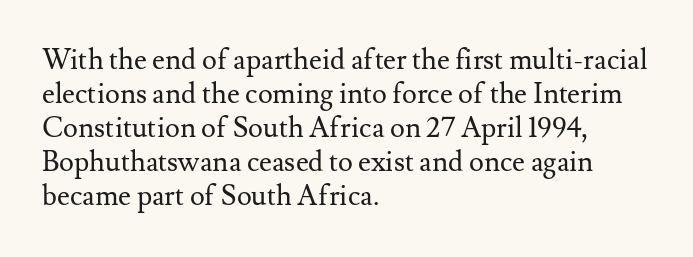
{"serif": "yes", "italic": "no", "bold": "no", "weight": "regular", "width": "normal", "stroke_contrast": "medium", "x_height": "small", "monospaced": "no", "underline": "no", "align": "left", "line_spacing_ratio": 1.21, "letter_spacing": "normal", "letter_spacing_em": 0.0, "glyph_px": 28}
